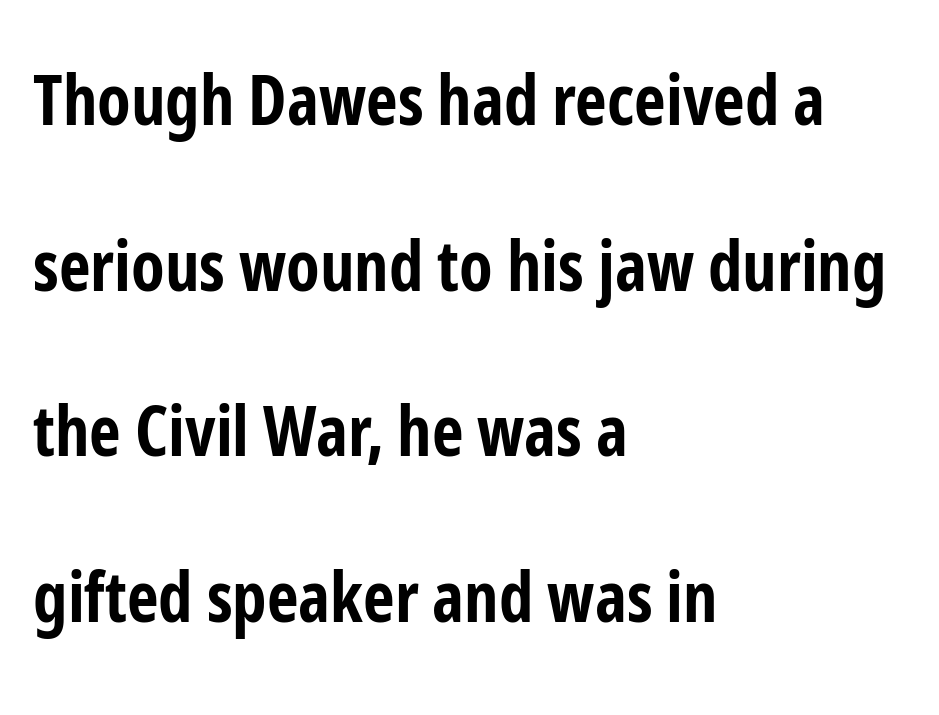
A classic flush-left, rag-right setting is used for this passage. The specimen omits any rule beneath the text block's lines. Note: no serifs on the glyphs. You could not count columns in this text — the font is proportionally spaced.
